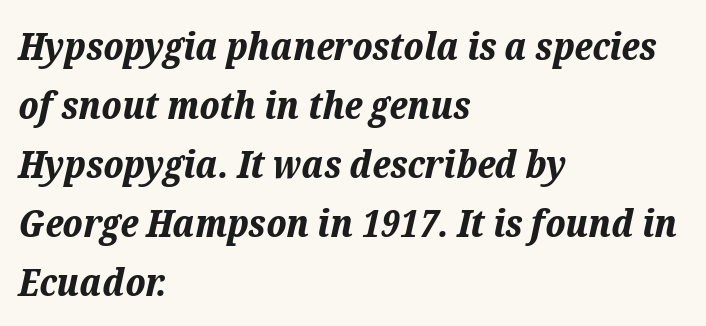
The image shows 39 px bold type, italic (leaning right); set left-aligned, normal line spacing (1.51x), normal letter spacing, not underlined; low stroke contrast and a medium x-height.
